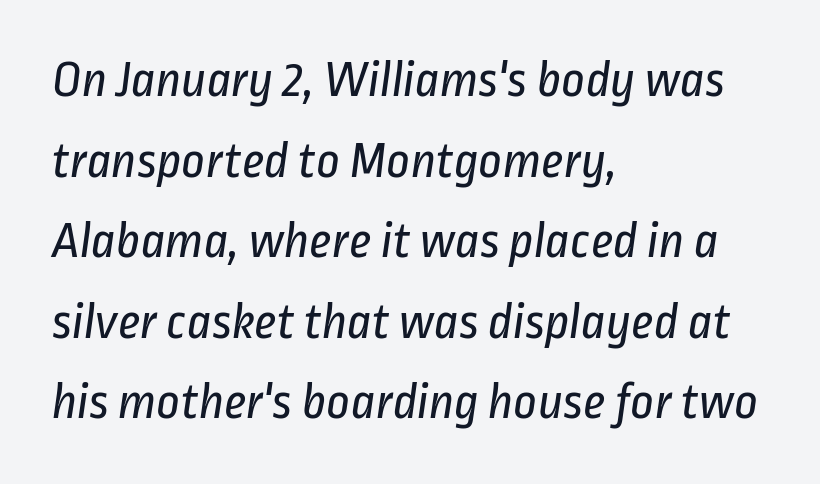
{"serif": "no", "bold": "no", "weight": "regular", "width": "condensed", "stroke_contrast": "low", "x_height": "medium", "monospaced": "no", "underline": "no", "align": "left", "line_spacing": "normal", "line_spacing_ratio": 1.55, "letter_spacing": "normal", "letter_spacing_em": 0.0, "glyph_px": 52}
